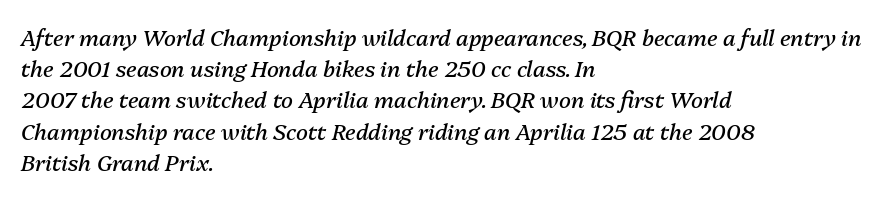
The block of text has a typical density, with ordinary space between rows. Does the lettering tilt? It does — this is italic. The compositor pushed each line to the left boundary. The zone under the glyphs is completely vacant. The passage shown is not bold in any degree.
